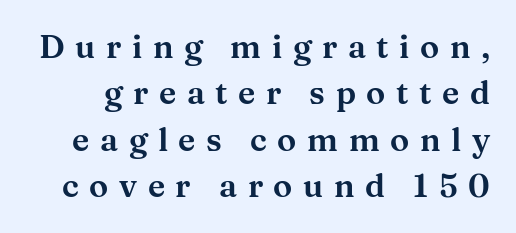
Descenders are the only things crossing below the line. No italicization has been applied; the sample stays upright. Each word looks stretched out because of the extra space between its letters. Baseline-to-baseline distance is the conventional proportion of letter height.
